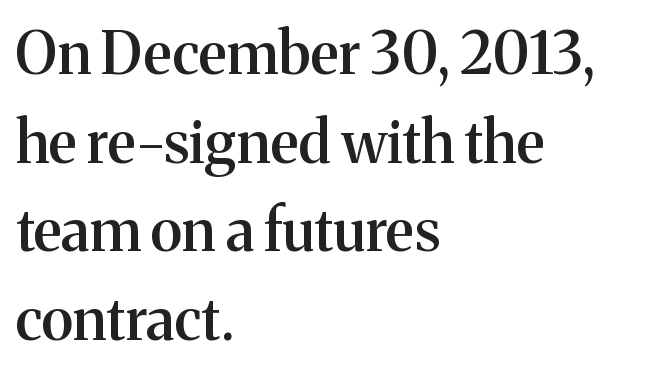
Italic: no, the glyphs are upright roman. Descender tails drop into unmarked territory. Normally led — the rows are evenly, conventionally spaced. Nobody touched the tracking dial on this one. Observe the serifs anchoring each vertical stroke in this sample. Proportional: the letters do not fall into vertical columns.
